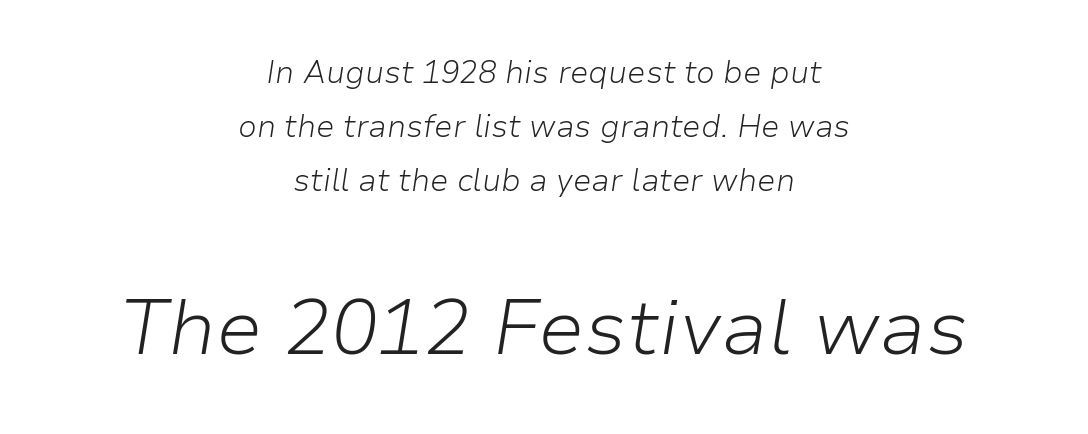
{"italic": "yes", "lean": "right", "slant_degrees": 9, "bold": "no", "weight": "light", "width": "normal", "stroke_contrast": "low", "x_height": "medium", "monospaced": "no", "underline": "no", "align": "center", "line_spacing_ratio": 1.74, "letter_spacing": "normal", "letter_spacing_em": 0.0, "larger_block": "second", "size_ratio": 2.52, "glyph_px": 78}
